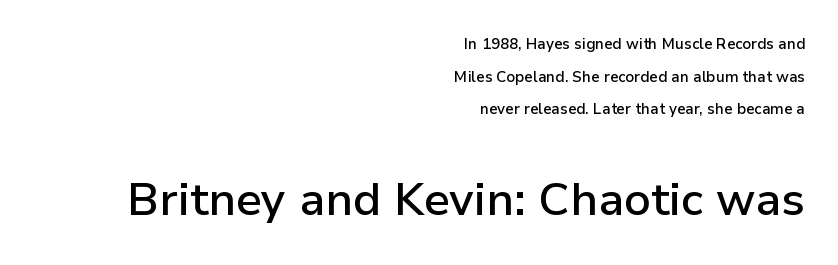
{"serif": "no", "italic": "no", "bold": "semi", "weight": "semibold", "width": "normal", "stroke_contrast": "low", "x_height": "medium", "monospaced": "no", "underline": "no", "align": "right", "line_spacing": "loose", "line_spacing_ratio": 2.18, "letter_spacing": "normal", "letter_spacing_em": 0.0, "larger_block": "second", "size_ratio": 3.07, "glyph_px": 46}
